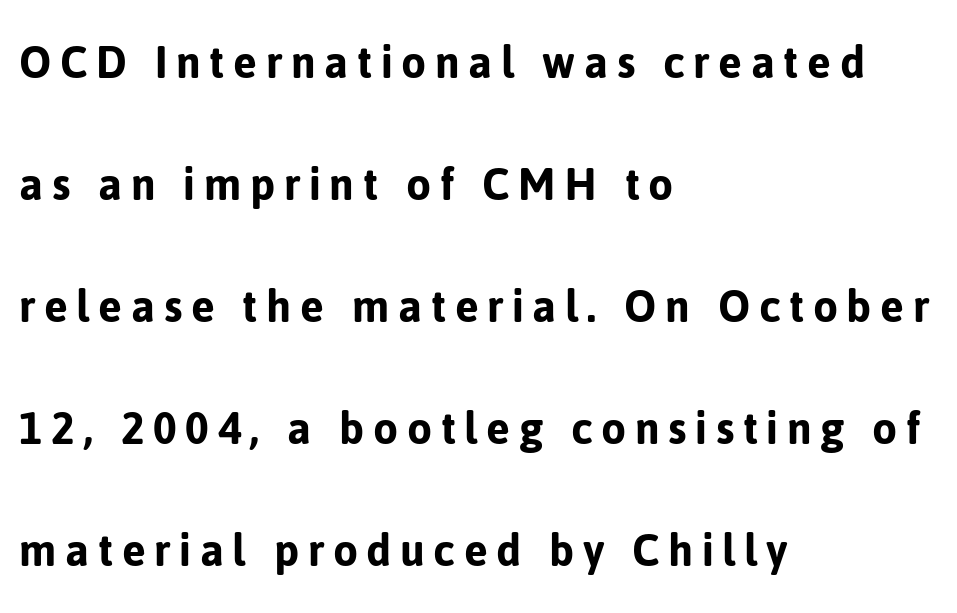
Q: Is the text italic (slanted)? A: No, it is upright.
Q: Is the typeface a serif or a sans-serif typeface? A: Sans-serif.
Q: Is the text underlined? A: No.
Q: How is the paragraph aligned? A: Left-aligned.
Q: Is the spacing between lines tight, normal or loose? A: Loose.
Q: Width (condensed, normal, or wide)? A: Normal.
Q: Stroke contrast? A: Low.
Q: x-height? A: Medium.
Q: Monospaced? A: No.
